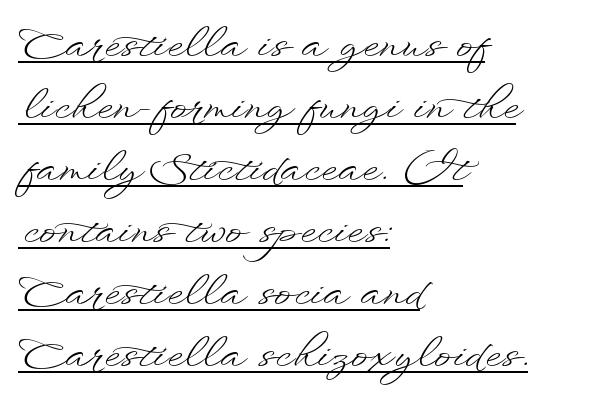
Character widths vary here, with narrow letters taking less room than wide ones. The ragged edge is on the right, which tells us the setting is flush left. Caption: face not bold, strokes unweighted. Compared with undecorated copy, this sample adds a rule below the words.
